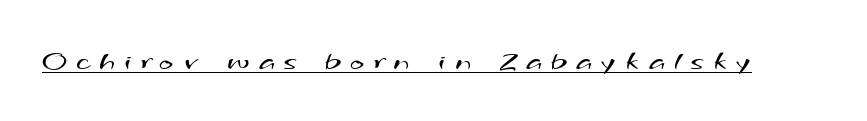
The image shows 30 px regular-weight, wide sans-serif type; set unusually wide letter spacing (+0.31 em), underlined; medium stroke contrast and a small x-height.
